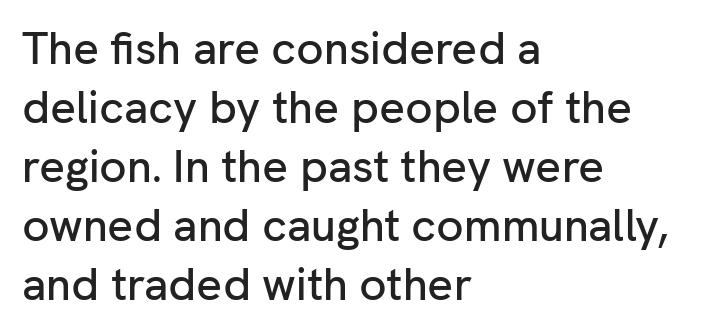
Q: Is the text italic (slanted)? A: No, it is upright.
Q: Is the typeface a serif or a sans-serif typeface? A: Sans-serif.
Q: Is the text underlined? A: No.
Q: How is the paragraph aligned? A: Left-aligned.
Q: Is the spacing between letters normal or unusually wide? A: Normal.
Q: Is the spacing between lines tight, normal or loose? A: Normal.
Q: Width (condensed, normal, or wide)? A: Normal.
Q: Stroke contrast? A: Low.
Q: x-height? A: Medium.
Q: Monospaced? A: No.
